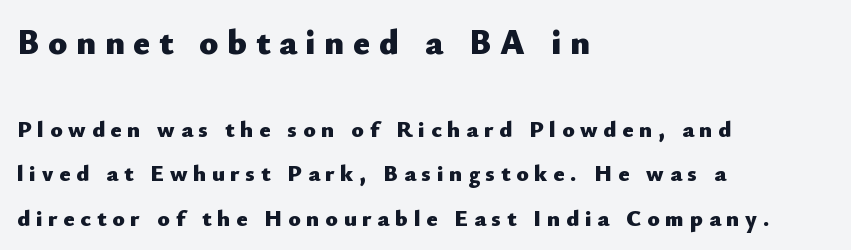
The image shows 35 px heavy sans-serif type, upright; set left-aligned, loose line spacing (1.92x), unusually wide letter spacing (+0.25 em), not underlined; the first (top) block is 1.52x larger; low stroke contrast and a small x-height.
